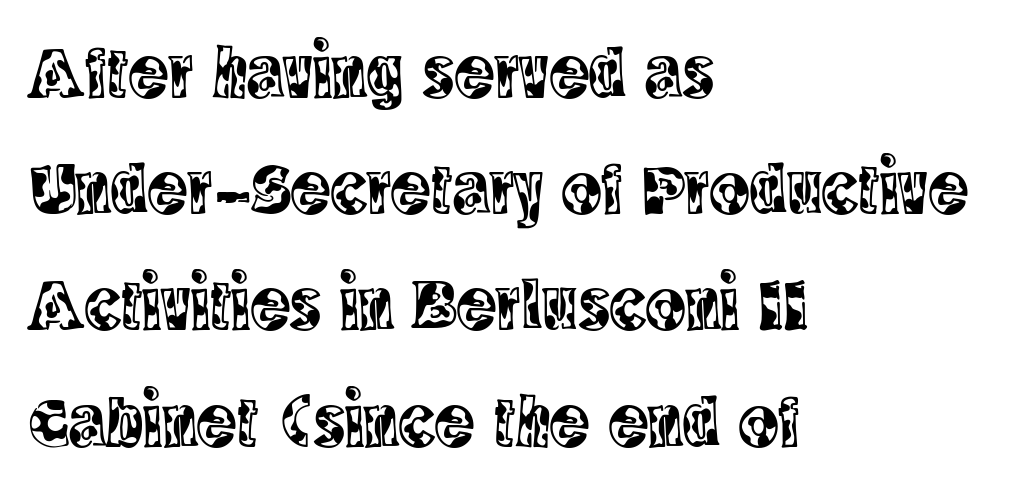
Q: Is the text italic (slanted)? A: No, it is upright.
Q: Is the typeface a serif or a sans-serif typeface? A: Serif.
Q: Is the text underlined? A: No.
Q: How is the paragraph aligned? A: Left-aligned.
Q: Is the spacing between letters normal or unusually wide? A: Normal.
Q: Is the spacing between lines tight, normal or loose? A: Normal.
Q: Width (condensed, normal, or wide)? A: Condensed.
Q: x-height? A: Large.
Q: Monospaced? A: No.
